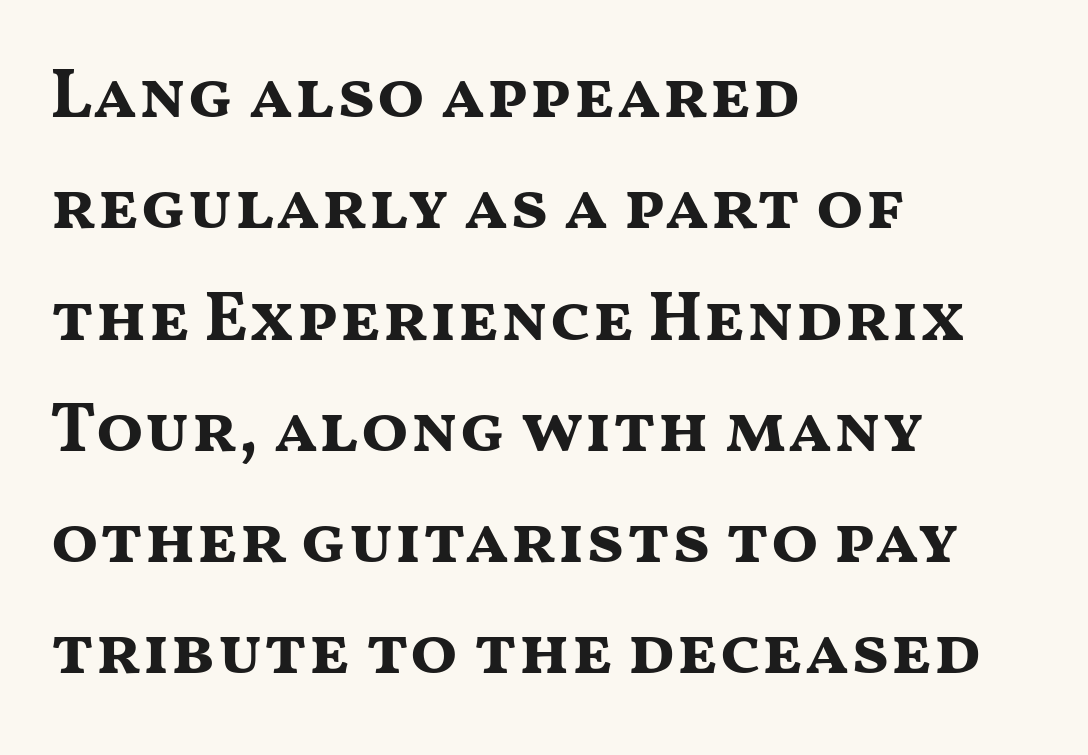
The image shows 70 px bold, wide sans-serif type, upright; set left-aligned, normal line spacing (1.59x), normal letter spacing, not underlined; medium stroke contrast and a medium x-height.
